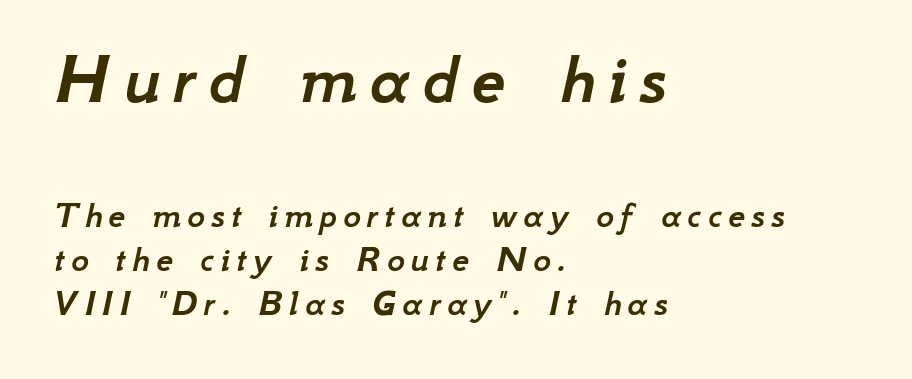
{"italic": "yes", "lean": "right", "slant_degrees": 12, "width": "normal", "stroke_contrast": "low", "x_height": "small", "monospaced": "no", "underline": "no", "align": "left", "line_spacing_ratio": 1.16, "larger_block": "first", "size_ratio": 2.0, "glyph_px": 76}
